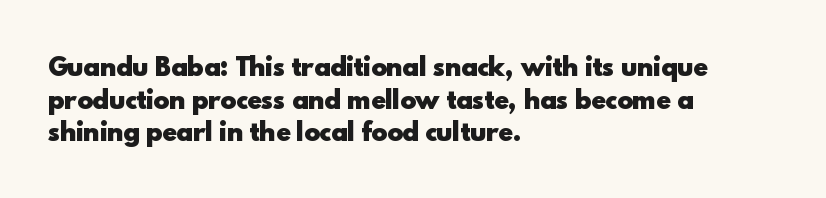
Q: Is the text bold? A: Yes.
Q: Is the text italic (slanted)? A: No, it is upright.
Q: Is the text underlined? A: No.
Q: How is the paragraph aligned? A: Left-aligned.
Q: Is the spacing between letters normal or unusually wide? A: Normal.
Q: Is the spacing between lines tight, normal or loose? A: Normal.
